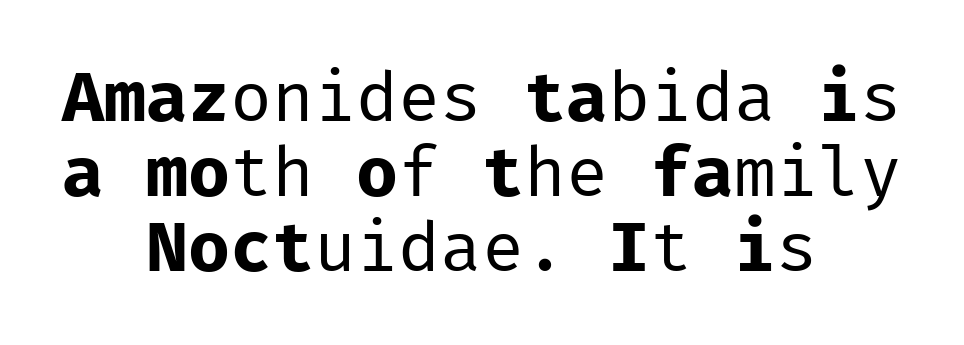
The image shows 70 px regular-weight sans-serif type, upright, monospaced; set centered, tight line spacing (1.07x), normal letter spacing, not underlined; low stroke contrast and a medium x-height.
